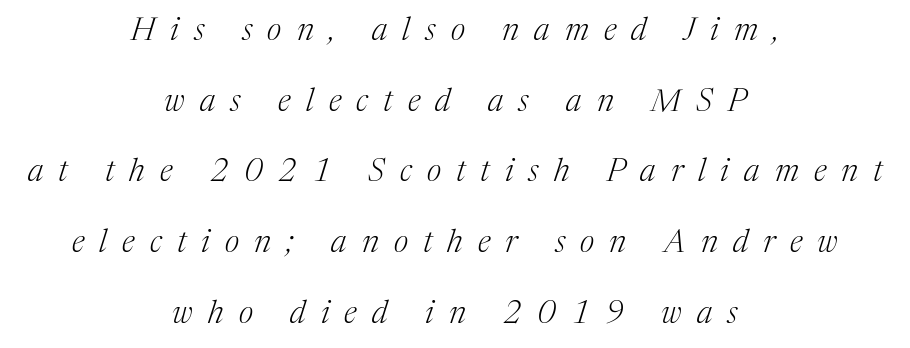
Q: Is the text bold? A: No.
Q: Is the text italic (slanted)? A: Yes, it leans right by about 17 degrees.
Q: Is the typeface a serif or a sans-serif typeface? A: Serif.
Q: Is the text underlined? A: No.
Q: How is the paragraph aligned? A: Centered.
Q: Is the spacing between letters normal or unusually wide? A: Unusually wide.
Q: Is the spacing between lines tight, normal or loose? A: Loose.
Q: Width (condensed, normal, or wide)? A: Normal.
Q: Stroke contrast? A: Medium.
Q: x-height? A: Medium.
Q: Monospaced? A: No.
